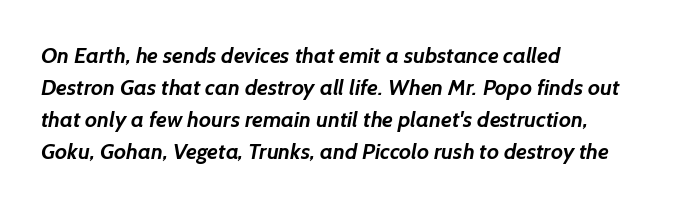
The paragraph has a hard left edge and a soft right edge. Beneath every word, the page is bare. As a designer I'd log this as weight 700, bold. Look at the tracking — it's just the regular setting, nothing added.
